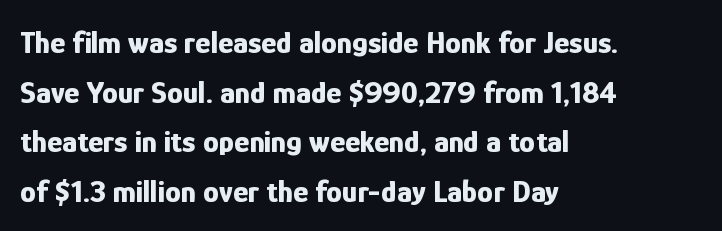
The image shows 32 px bold, condensed sans-serif type, upright; set left-aligned, normal line spacing (1.55x), normal letter spacing, not underlined; low stroke contrast and a medium x-height.
